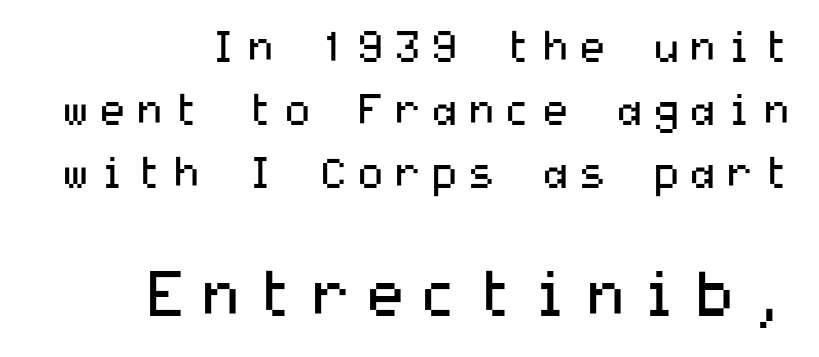
Lines of text with bare space underneath. Leftover space on each line is placed entirely before the opening word. Posture: vertical. There is plenty of visible air inserted between adjacent glyphs.
